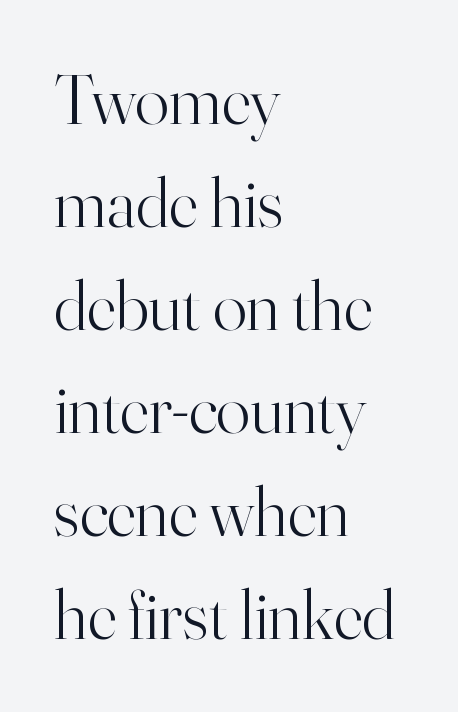
Q: Is the text bold? A: No.
Q: Is the text italic (slanted)? A: No, it is upright.
Q: Is the typeface a serif or a sans-serif typeface? A: Serif.
Q: Is the text underlined? A: No.
Q: How is the paragraph aligned? A: Left-aligned.
Q: Is the spacing between letters normal or unusually wide? A: Normal.
Q: Is the spacing between lines tight, normal or loose? A: Normal.
Q: Width (condensed, normal, or wide)? A: Normal.
Q: Stroke contrast? A: High.
Q: x-height? A: Small.
Q: Monospaced? A: No.
